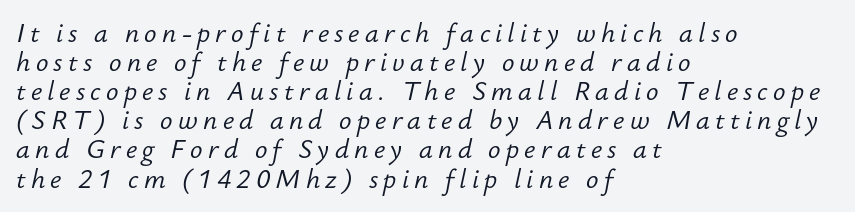
{"italic": "yes", "lean": "right", "slant_degrees": 12, "bold": "no", "underline": "no", "align": "left", "line_spacing": "tight", "line_spacing_ratio": 1.12, "letter_spacing": "wide", "letter_spacing_em": 0.2, "glyph_px": 26}
